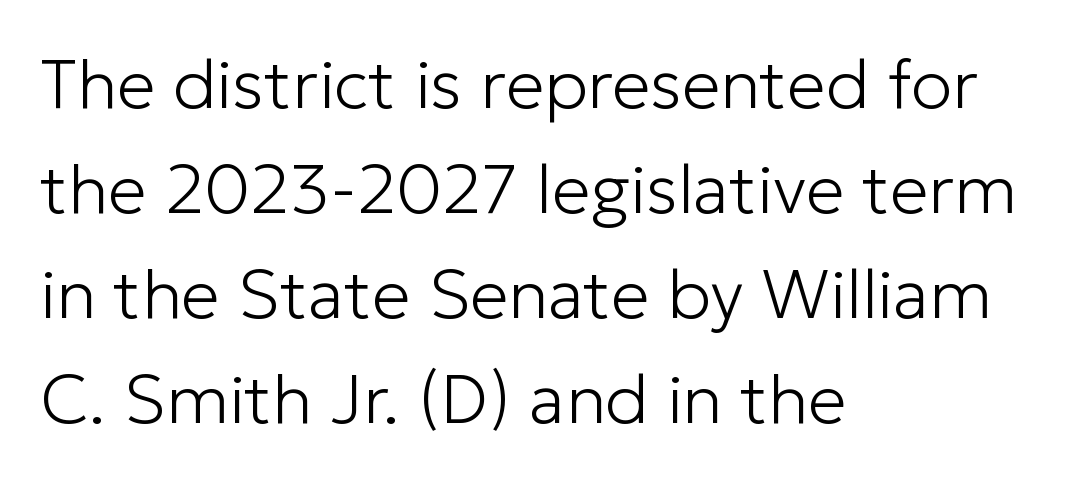
The letters advance in unequal steps, a hallmark of proportional type. A normal amount of white space separates one row of letters from the next. A typesetter would mark this as roman, not italic. The letters sit at their default tracking, neither squeezed nor spread.
